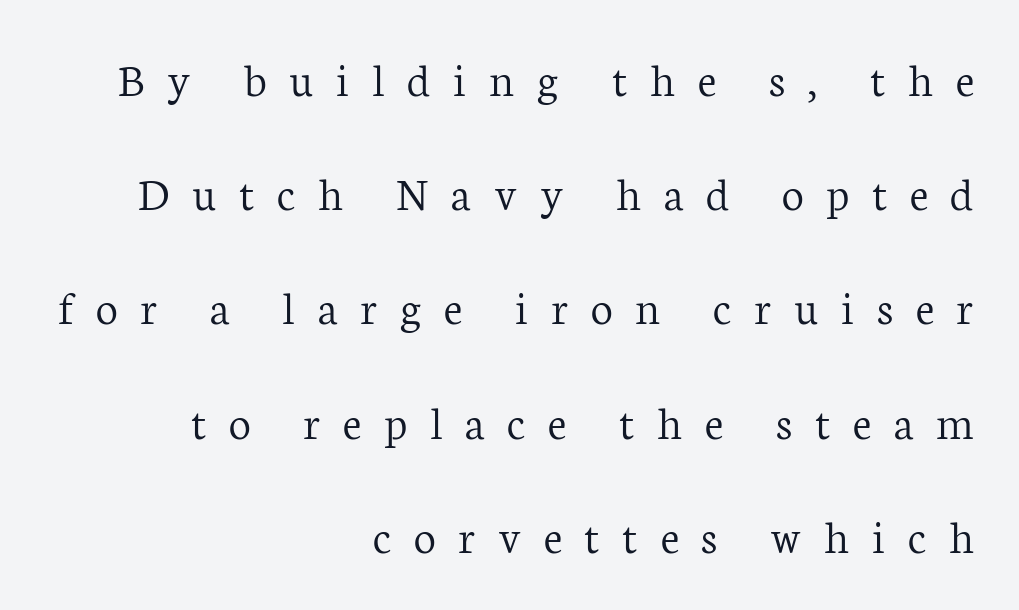
The image shows 49 px light serif type, upright; set right-aligned, loose line spacing (2.33x), unusually wide letter spacing (+0.46 em), not underlined; low stroke contrast and a medium x-height.
